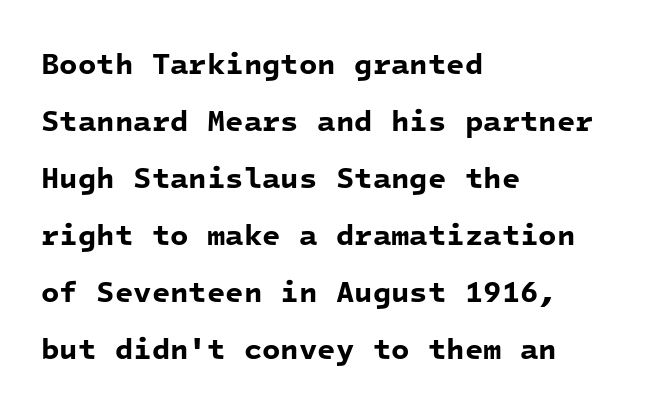
{"serif": "no", "bold": "yes", "weight": "bold", "width": "normal", "stroke_contrast": "low", "x_height": "medium", "monospaced": "yes", "underline": "no", "align": "left", "line_spacing": "loose", "line_spacing_ratio": 1.9, "letter_spacing": "normal", "letter_spacing_em": 0.0, "glyph_px": 30}
